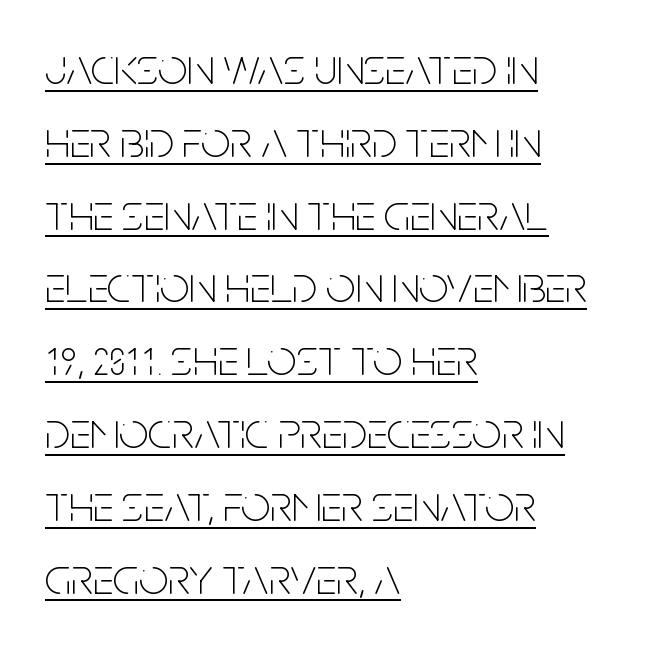
The lettering holds an erect, upright posture throughout. A typesetter would call this proportional, since set widths differ per character. Type style note: lacks serifs. Stroke mass is kept to a normal reading level or below.
